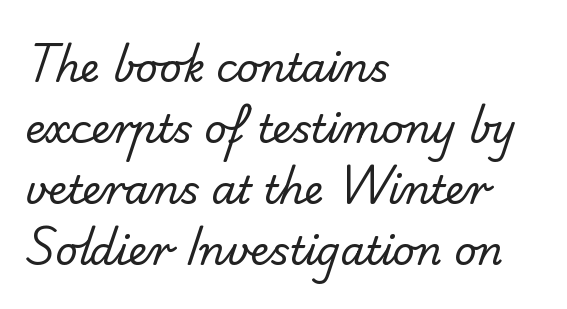
The image shows 39 px regular-weight sans-serif type; set left-aligned, normal line spacing (1.56x), normal letter spacing, not underlined; low stroke contrast and a small x-height.
